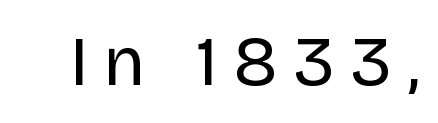
Character widths vary here, with narrow letters taking less room than wide ones. Tall strokes in this sample are plumb rather than angled. The gap between lines stays unmarked. Weight: regular or lighter. Serif or sans? Sans — the stroke terminals are bare. Caption: expanded tracking, letters set apart.
